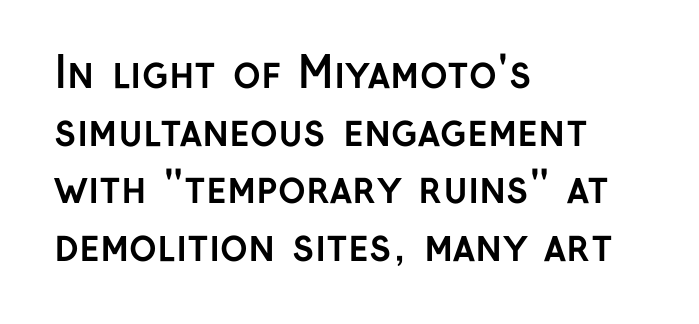
Character widths vary here, with narrow letters taking less room than wide ones. This is sans-serif lettering, the kind often seen on screens and signage. Check the space under the baseline: it is left empty. Does extra space separate the letters? No, they use regular spacing.
